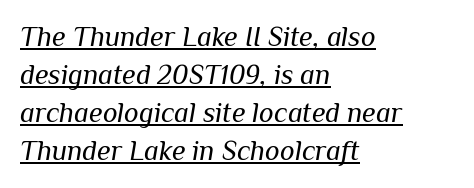
{"italic": "yes", "lean": "right", "slant_degrees": 10, "bold": "no", "weight": "regular", "width": "normal", "stroke_contrast": "medium", "x_height": "medium", "monospaced": "no", "underline": "yes", "align": "left", "line_spacing": "normal", "line_spacing_ratio": 1.36, "letter_spacing": "normal", "letter_spacing_em": 0.0, "glyph_px": 28}
